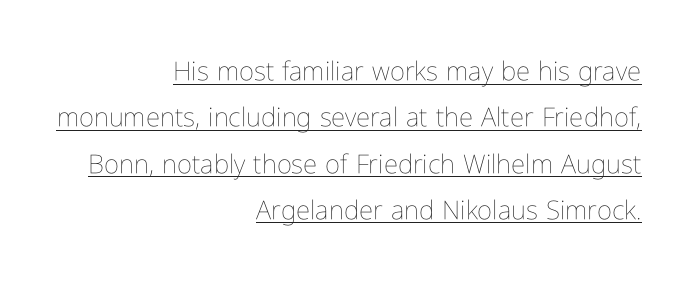
The image shows 26 px text type, upright; set right-aligned, line spacing 1.78x, normal letter spacing, underlined.
